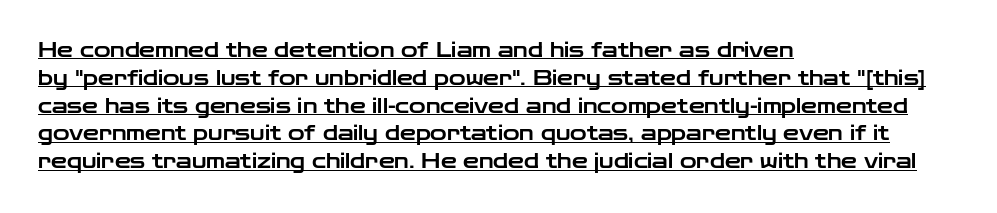
{"italic": "no", "underline": "yes", "align": "left", "line_spacing": "normal", "line_spacing_ratio": 1.39, "letter_spacing": "normal", "letter_spacing_em": 0.0, "glyph_px": 20}
